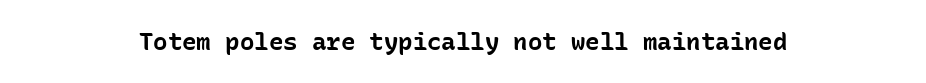
The image shows 24 px bold type, upright; set centered, normal letter spacing, not underlined.
